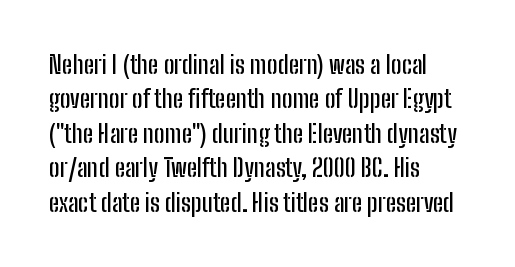
Q: Is the text italic (slanted)? A: No, it is upright.
Q: Is the text underlined? A: No.
Q: How is the paragraph aligned? A: Left-aligned.
Q: Is the spacing between letters normal or unusually wide? A: Normal.
Q: Is the spacing between lines tight, normal or loose? A: Normal.
